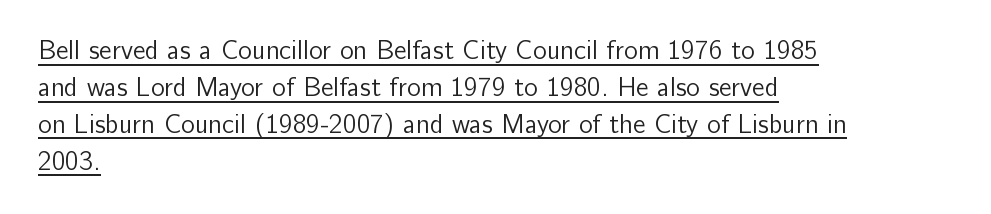
These lines were composed using upright roman letters. Check the space under the baseline: a stroke is drawn there. The line texture is even and compact thanks to regular tracking. In terms of leading, this rendering sits right in the middle. A classic flush-left, rag-right setting is used for this passage. These glyphs show unthickened strokes, regular width or finer.
